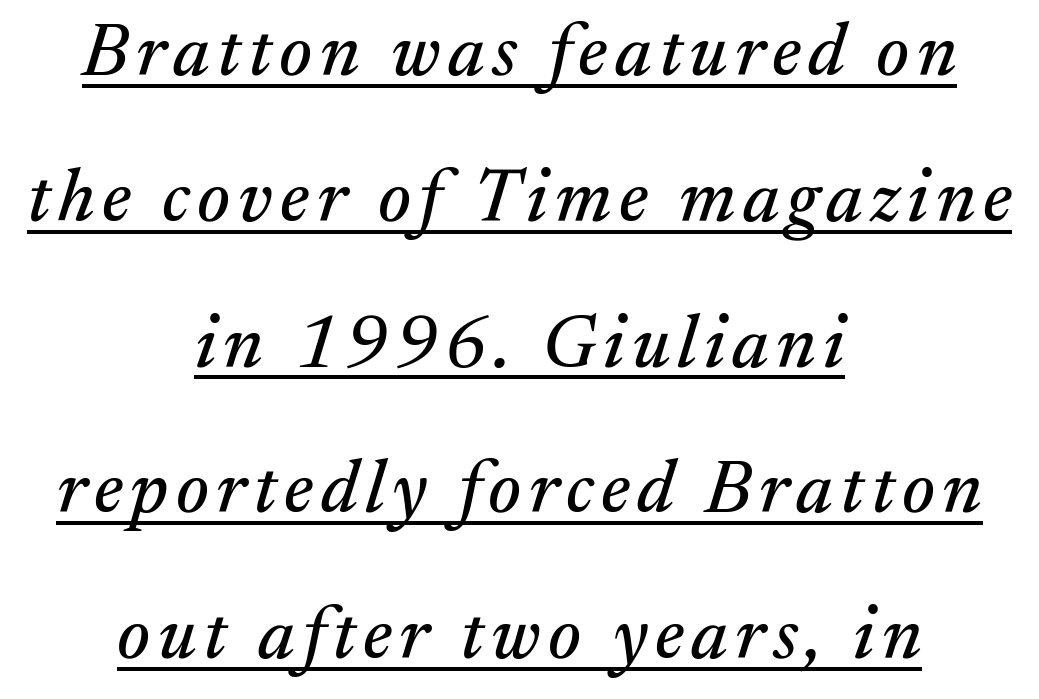
Italic? Definitely — the glyphs are oblique. This is underlined copy, the kind a proofreader might mark for attention. Stroke terminals: seriffed. Where is the straight margin? There isn't one; the lines are centered. Vertical spacing — loose. The passage shown is typed in a proportional face where columns would drift.
